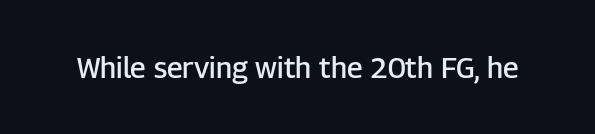
Q: Is the text bold? A: Semi-bold.
Q: Is the text italic (slanted)? A: No, it is upright.
Q: Is the typeface a serif or a sans-serif typeface? A: Sans-serif.
Q: Is the text underlined? A: No.
Q: Is the spacing between letters normal or unusually wide? A: Normal.
Q: Width (condensed, normal, or wide)? A: Normal.
Q: Stroke contrast? A: Low.
Q: x-height? A: Medium.
Q: Monospaced? A: No.
